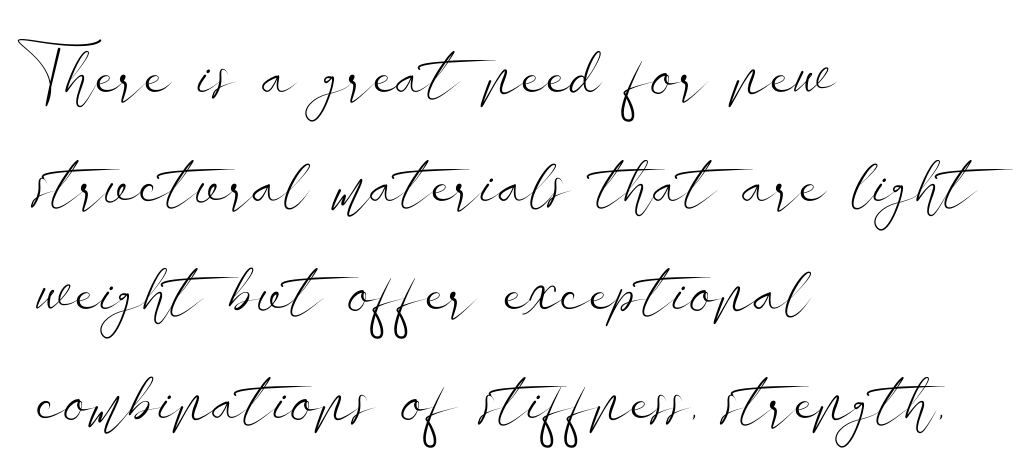
The image shows 71 px light, wide sans-serif type; set left-aligned, normal line spacing (1.53x), normal letter spacing, not underlined; low stroke contrast and a small x-height.
